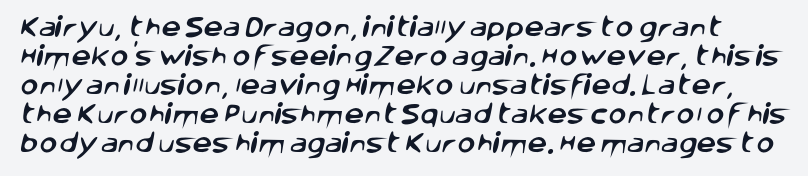
The image shows 22 px text type; set normal line spacing (1.32x), normal letter spacing, not underlined.
